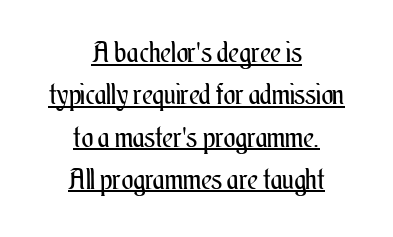
The image shows 28 px regular-weight, condensed type, upright; set centered, normal line spacing (1.51x), normal letter spacing, underlined; medium stroke contrast and a small x-height.
